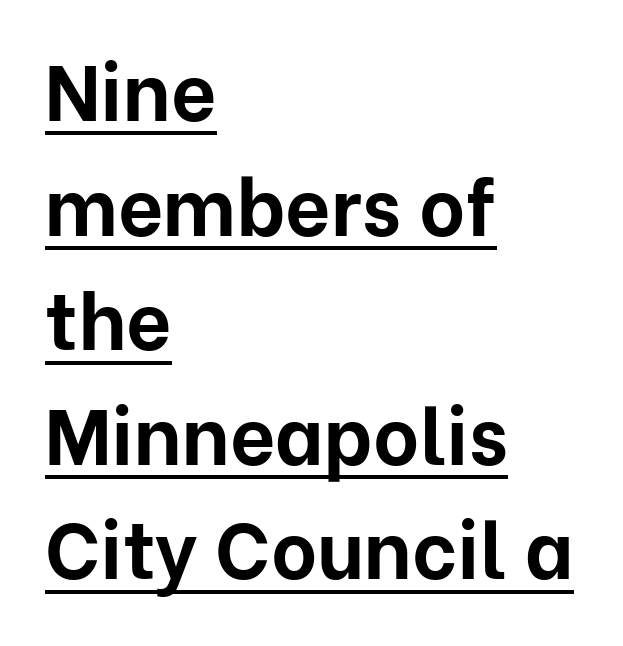
Q: Is the text bold? A: Yes.
Q: Is the text italic (slanted)? A: No, it is upright.
Q: Is the typeface a serif or a sans-serif typeface? A: Sans-serif.
Q: Is the text underlined? A: Yes.
Q: How is the paragraph aligned? A: Left-aligned.
Q: Is the spacing between letters normal or unusually wide? A: Normal.
Q: Is the spacing between lines tight, normal or loose? A: Normal.
Q: Width (condensed, normal, or wide)? A: Normal.
Q: Stroke contrast? A: Low.
Q: x-height? A: Medium.
Q: Monospaced? A: No.
